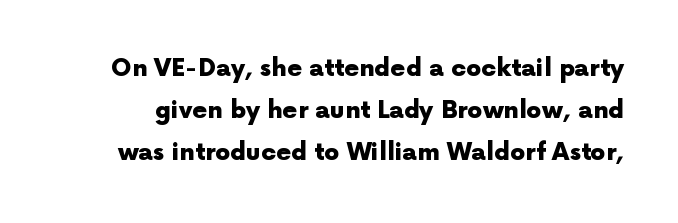
{"italic": "no", "bold": "yes", "underline": "no", "line_spacing_ratio": 1.76, "letter_spacing": "normal", "letter_spacing_em": 0.0, "glyph_px": 24}
